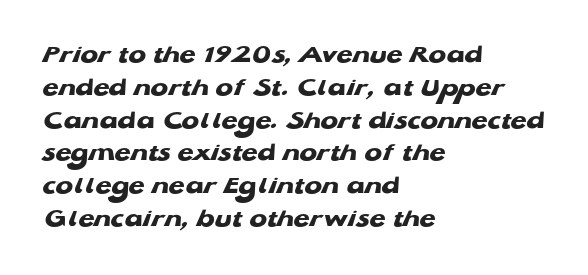
{"bold": "yes", "underline": "no", "align": "left", "line_spacing": "normal", "line_spacing_ratio": 1.26, "letter_spacing": "normal", "letter_spacing_em": 0.0, "glyph_px": 26}
